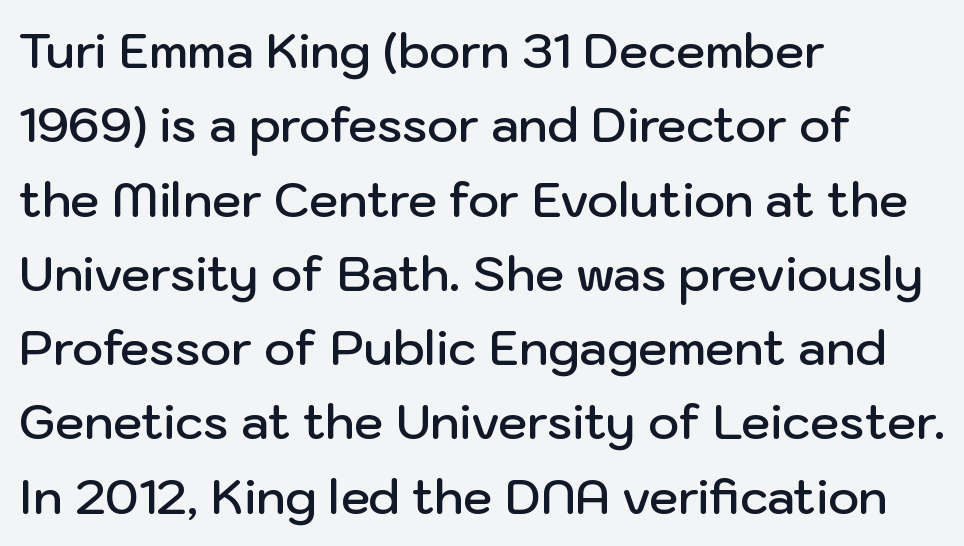
{"serif": "no", "italic": "no", "bold": "semi", "weight": "semibold", "width": "normal", "stroke_contrast": "low", "x_height": "medium", "monospaced": "no", "underline": "no", "align": "left", "line_spacing": "normal", "line_spacing_ratio": 1.58, "letter_spacing": "normal", "letter_spacing_em": 0.0, "glyph_px": 47}
